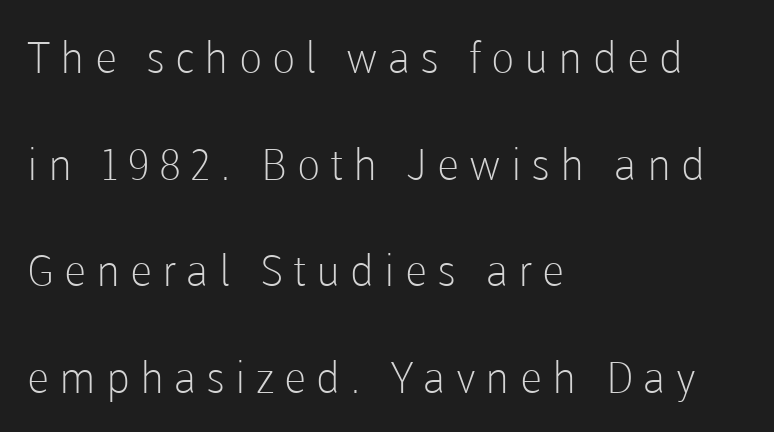
The image shows 43 px light sans-serif type, upright; set left-aligned, loose line spacing (2.48x), unusually wide letter spacing (+0.23 em), not underlined; low stroke contrast and a medium x-height.
